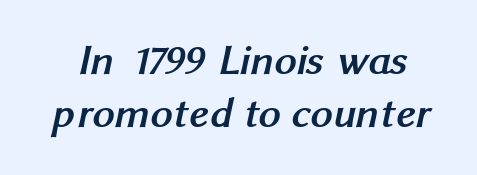
The image shows 44 px semibold sans-serif type; set line spacing 1.2x, normal letter spacing, not underlined; medium stroke contrast and a medium x-height.
